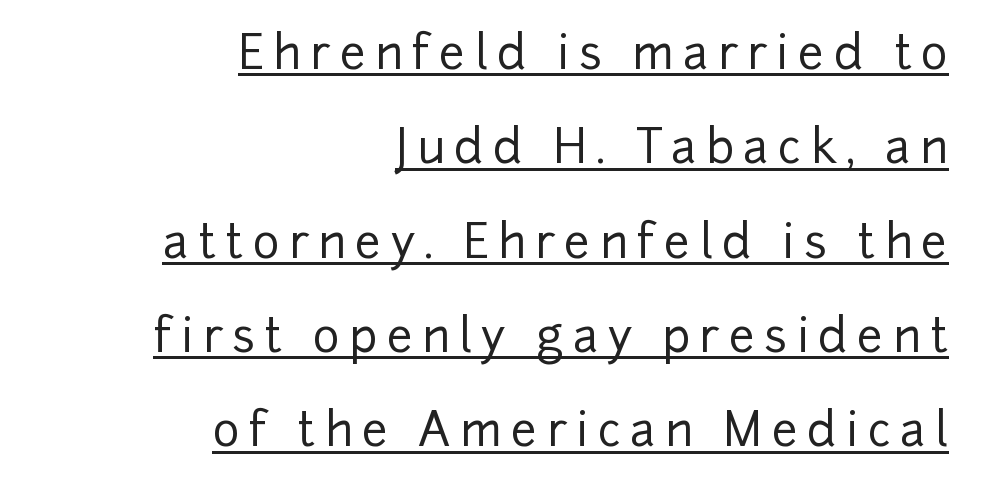
Q: Is the text italic (slanted)? A: No, it is upright.
Q: Is the typeface a serif or a sans-serif typeface? A: Sans-serif.
Q: Is the text underlined? A: Yes.
Q: How is the paragraph aligned? A: Right-aligned.
Q: Is the spacing between letters normal or unusually wide? A: Unusually wide.
Q: Is the spacing between lines tight, normal or loose? A: Loose.
Q: Width (condensed, normal, or wide)? A: Normal.
Q: Stroke contrast? A: Low.
Q: x-height? A: Medium.
Q: Monospaced? A: No.
